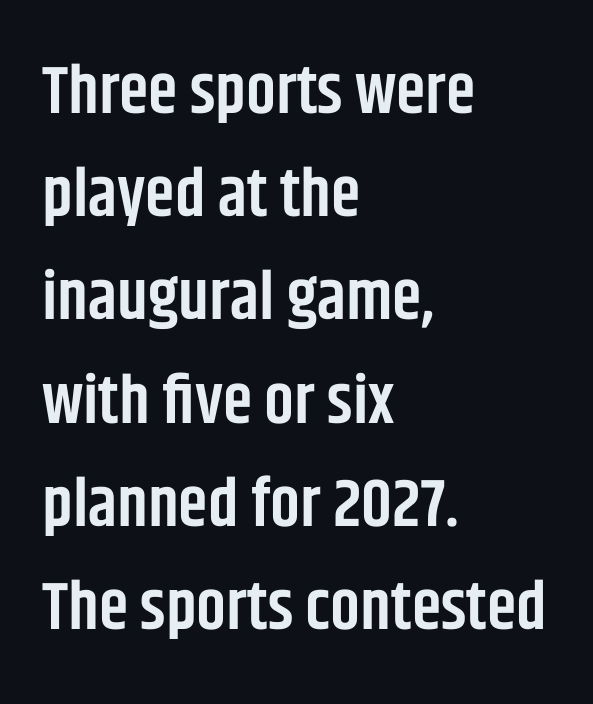
Q: Is the text bold? A: Semi-bold.
Q: Is the text italic (slanted)? A: No, it is upright.
Q: Is the typeface a serif or a sans-serif typeface? A: Sans-serif.
Q: Is the text underlined? A: No.
Q: How is the paragraph aligned? A: Left-aligned.
Q: Is the spacing between letters normal or unusually wide? A: Normal.
Q: Is the spacing between lines tight, normal or loose? A: Normal.
Q: Width (condensed, normal, or wide)? A: Condensed.
Q: Stroke contrast? A: Low.
Q: x-height? A: Large.
Q: Monospaced? A: No.
